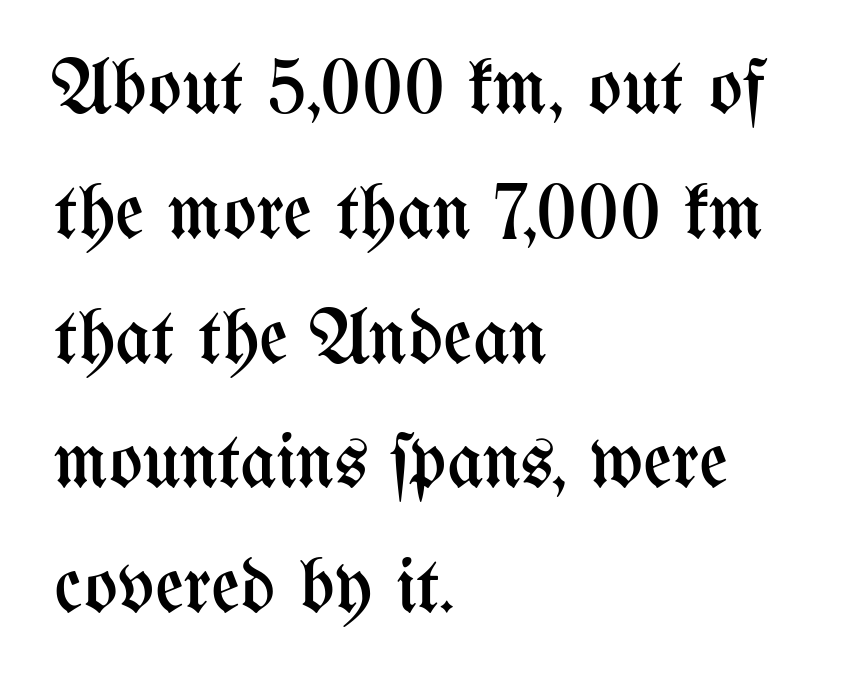
Q: Is the text bold? A: No.
Q: Is the text italic (slanted)? A: No, it is upright.
Q: Is the text underlined? A: No.
Q: How is the paragraph aligned? A: Left-aligned.
Q: Is the spacing between letters normal or unusually wide? A: Normal.
Q: Is the spacing between lines tight, normal or loose? A: Normal.
Q: Width (condensed, normal, or wide)? A: Condensed.
Q: Stroke contrast? A: Medium.
Q: x-height? A: Medium.
Q: Monospaced? A: No.
